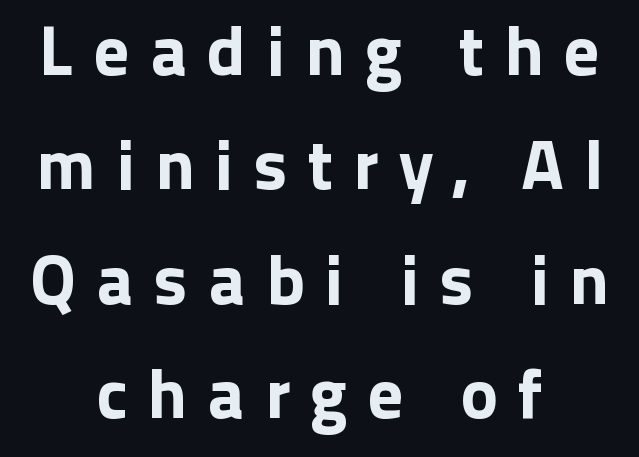
{"serif": "no", "italic": "no", "width": "normal", "stroke_contrast": "low", "x_height": "medium", "monospaced": "no", "underline": "no", "align": "center", "line_spacing": "normal", "line_spacing_ratio": 1.61, "letter_spacing": "wide", "letter_spacing_em": 0.28, "glyph_px": 71}
